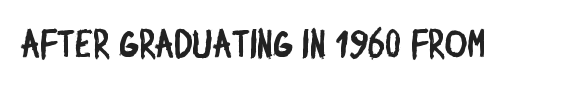
Q: Is the typeface a serif or a sans-serif typeface? A: Sans-serif.
Q: Is the text underlined? A: No.
Q: Is the spacing between letters normal or unusually wide? A: Normal.
Q: Width (condensed, normal, or wide)? A: Condensed.
Q: Stroke contrast? A: Low.
Q: x-height? A: Large.
Q: Monospaced? A: No.
